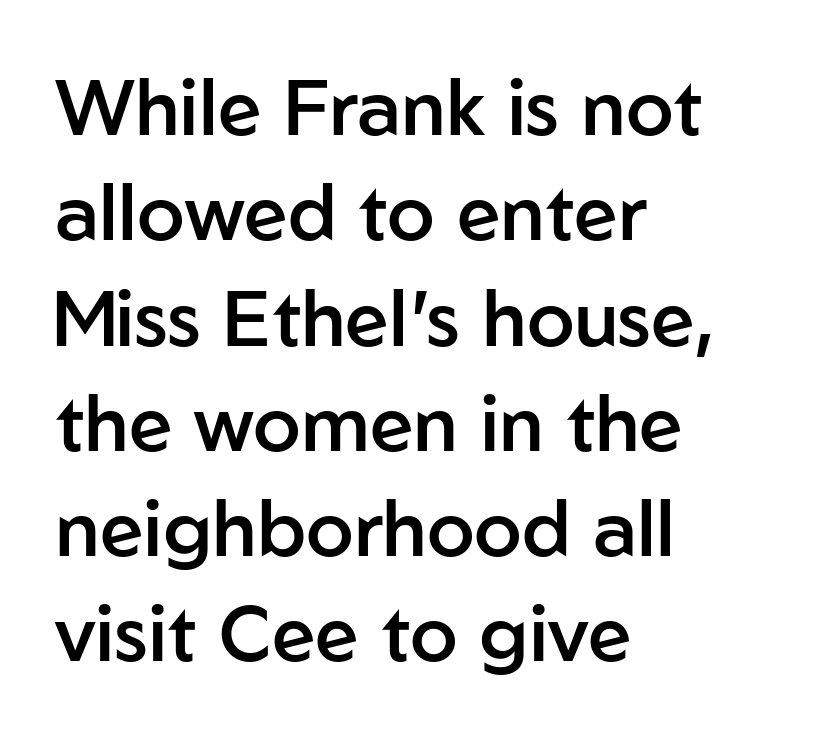
{"serif": "no", "italic": "no", "bold": "semi", "weight": "semibold", "width": "normal", "stroke_contrast": "low", "x_height": "medium", "monospaced": "no", "underline": "no", "align": "left", "line_spacing": "normal", "line_spacing_ratio": 1.35, "letter_spacing": "normal", "letter_spacing_em": 0.0, "glyph_px": 78}
